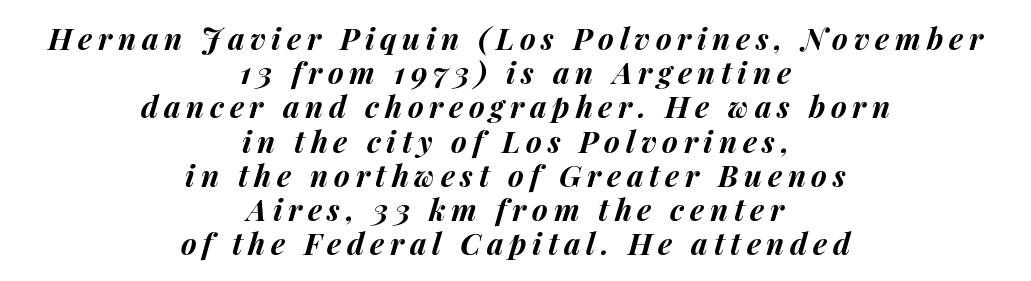
Q: Is the text bold? A: Yes.
Q: Is the text italic (slanted)? A: Yes, it leans right by about 14 degrees.
Q: Is the text underlined? A: No.
Q: How is the paragraph aligned? A: Centered.
Q: Is the spacing between lines tight, normal or loose? A: Tight.
Q: Width (condensed, normal, or wide)? A: Normal.
Q: Stroke contrast? A: Medium.
Q: x-height? A: Medium.
Q: Monospaced? A: No.
